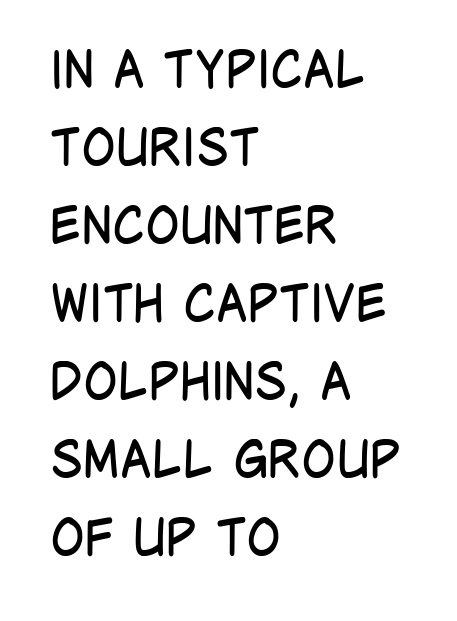
Q: Is the text bold? A: No.
Q: Is the text italic (slanted)? A: No, it is upright.
Q: Is the typeface a serif or a sans-serif typeface? A: Sans-serif.
Q: Is the text underlined? A: No.
Q: How is the paragraph aligned? A: Left-aligned.
Q: Is the spacing between letters normal or unusually wide? A: Normal.
Q: Is the spacing between lines tight, normal or loose? A: Normal.
Q: Width (condensed, normal, or wide)? A: Condensed.
Q: Stroke contrast? A: Low.
Q: x-height? A: Large.
Q: Monospaced? A: No.
